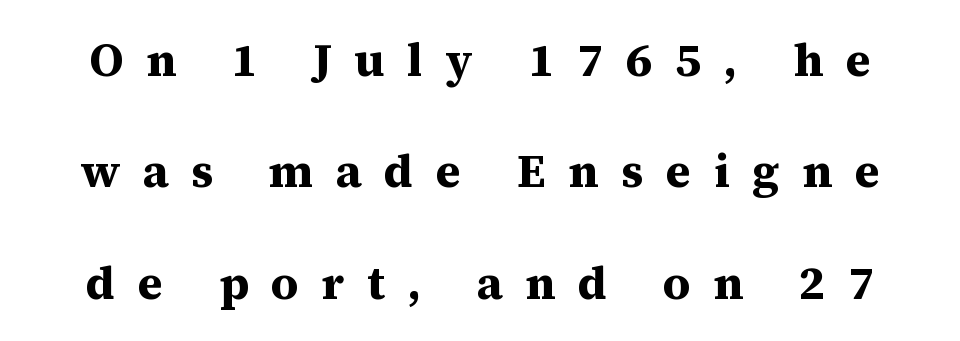
Q: Is the text bold? A: Yes.
Q: Is the text italic (slanted)? A: No, it is upright.
Q: Is the typeface a serif or a sans-serif typeface? A: Serif.
Q: Is the text underlined? A: No.
Q: Is the spacing between letters normal or unusually wide? A: Unusually wide.
Q: Is the spacing between lines tight, normal or loose? A: Loose.
Q: Width (condensed, normal, or wide)? A: Normal.
Q: Stroke contrast? A: Medium.
Q: x-height? A: Medium.
Q: Monospaced? A: No.
